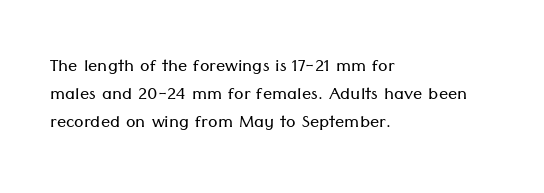
The image shows 23 px text type, upright; set left-aligned, line spacing 1.21x, normal letter spacing, not underlined.
